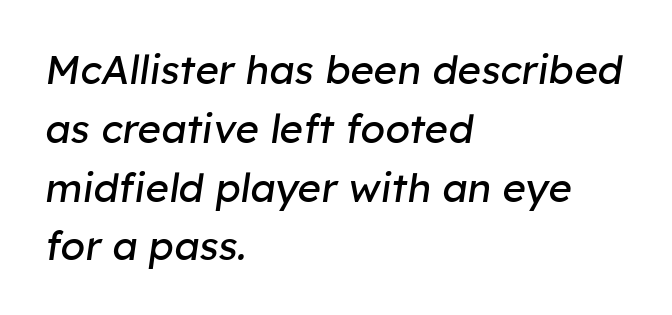
The image shows 40 px regular-weight type, italic (leaning right); set left-aligned, normal line spacing (1.47x), normal letter spacing, not underlined; low stroke contrast and a medium x-height.
